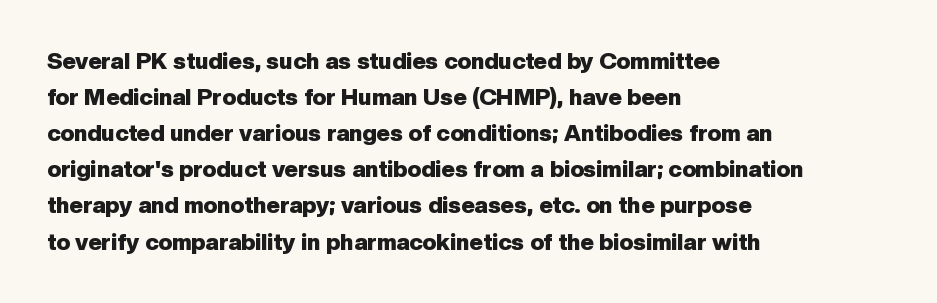
{"italic": "no", "bold": "yes", "underline": "no", "align": "left", "line_spacing": "normal", "line_spacing_ratio": 1.57, "letter_spacing": "normal", "letter_spacing_em": 0.0, "glyph_px": 23}
